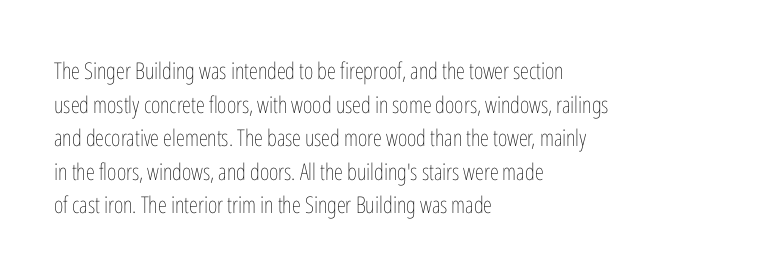
The image shows 23 px text type, upright; set left-aligned, normal line spacing (1.46x), normal letter spacing, not underlined.
